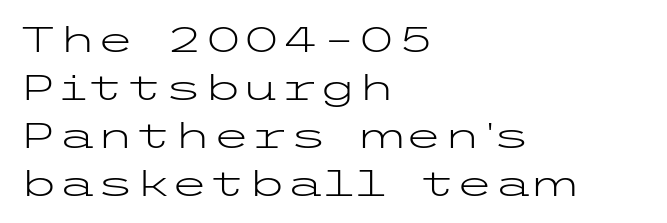
This sample uses plain, unmodified letter spacing. The space beneath each line is pristine and unruled. Is this a sans? Yes — the strokes have no serifs. Each stroke keeps to a modest, everyday thickness or less.
